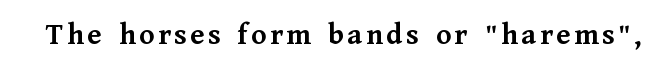
{"serif": "yes", "italic": "no", "bold": "yes", "weight": "semibold", "width": "normal", "stroke_contrast": "medium", "x_height": "medium", "monospaced": "no", "underline": "no", "glyph_px": 31}
